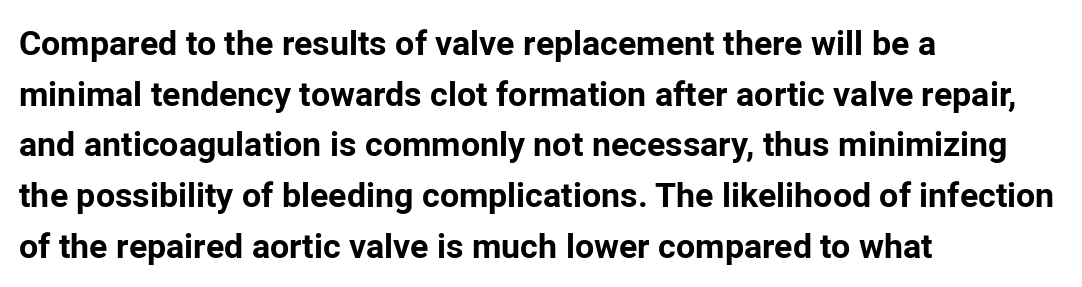
The image shows 34 px bold sans-serif type, upright; set left-aligned, normal line spacing (1.49x), normal letter spacing, not underlined; low stroke contrast and a medium x-height.
